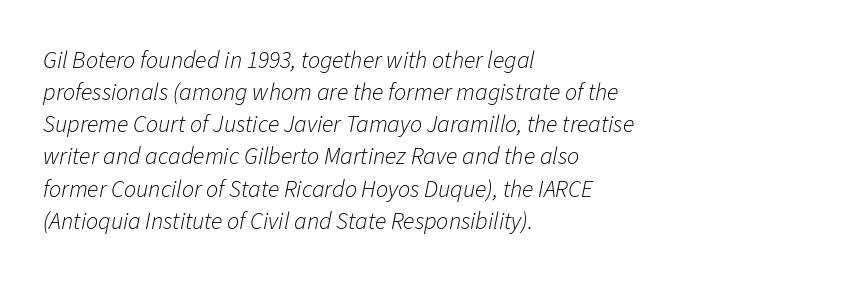
{"italic": "yes", "lean": "right", "slant_degrees": 11, "bold": "no", "underline": "no", "align": "left", "line_spacing": "normal", "line_spacing_ratio": 1.34, "letter_spacing": "normal", "letter_spacing_em": 0.0, "glyph_px": 24}
